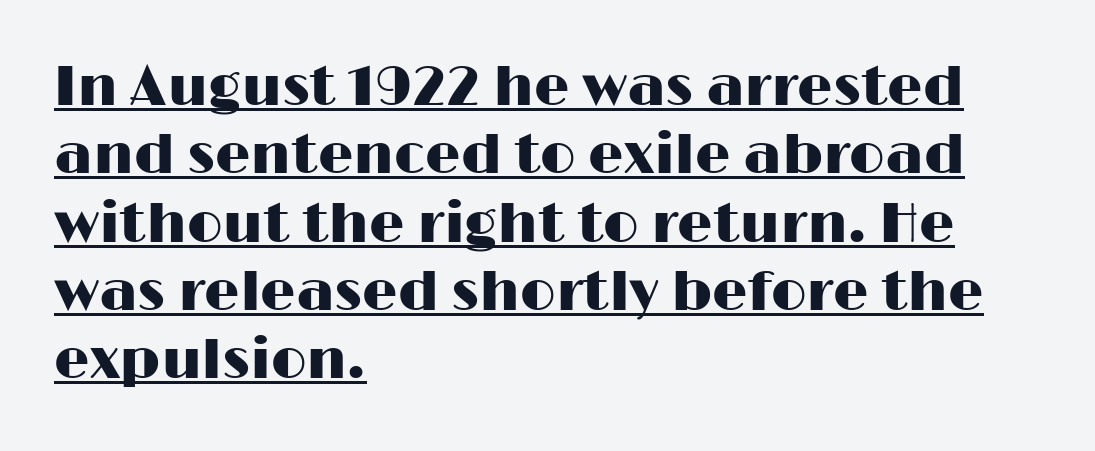
{"serif": "no", "italic": "no", "width": "wide", "stroke_contrast": "high", "x_height": "medium", "monospaced": "no", "underline": "yes", "align": "left", "line_spacing_ratio": 1.22, "letter_spacing": "normal", "letter_spacing_em": 0.0, "glyph_px": 56}
